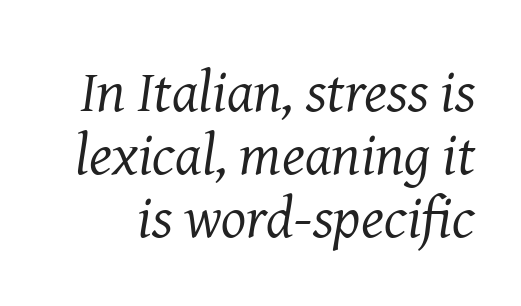
Designer's note — italics engaged. Just letters on the line, the space beneath them empty. Vertically, the passage feels compressed, each row crowding the next. Proportional: the letters do not fall into vertical columns.
